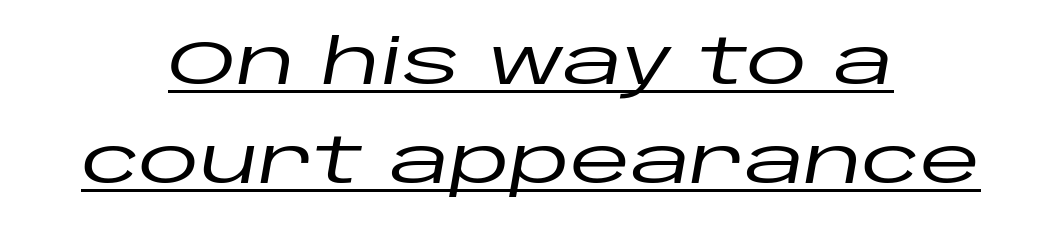
Each letter keeps its own natural width here, so spacing adapts to shape. A centered setting, common on invitations and titles, is used for this passage. Descenders here cross a horizontal rule under the line. This sample uses an oblique cut, with every glyph tilted off the vertical.
